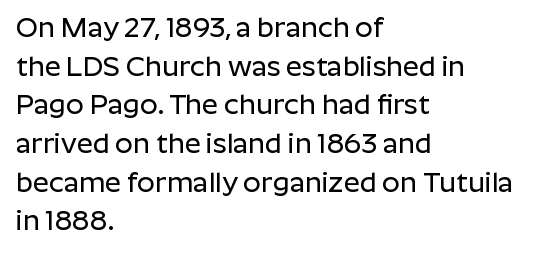
Q: Is the text italic (slanted)? A: No, it is upright.
Q: Is the typeface a serif or a sans-serif typeface? A: Sans-serif.
Q: Is the text underlined? A: No.
Q: How is the paragraph aligned? A: Left-aligned.
Q: Is the spacing between letters normal or unusually wide? A: Normal.
Q: Is the spacing between lines tight, normal or loose? A: Normal.
Q: Width (condensed, normal, or wide)? A: Normal.
Q: Stroke contrast? A: Low.
Q: x-height? A: Medium.
Q: Monospaced? A: No.
